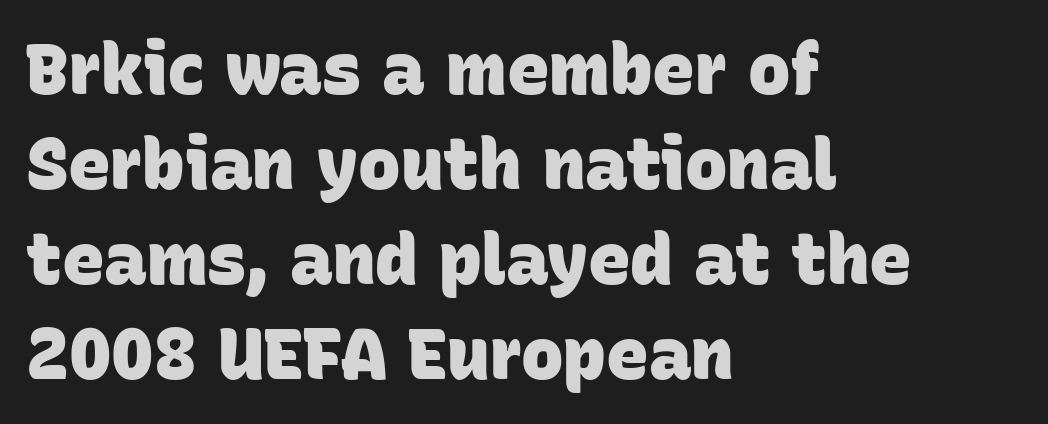
{"serif": "no", "bold": "yes", "weight": "heavy", "width": "normal", "stroke_contrast": "low", "x_height": "large", "monospaced": "no", "underline": "no", "align": "left", "line_spacing": "normal", "line_spacing_ratio": 1.34, "letter_spacing": "normal", "letter_spacing_em": 0.0, "glyph_px": 71}
